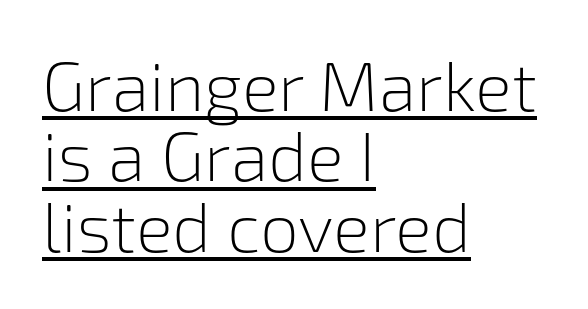
Q: Is the text bold? A: No.
Q: Is the text italic (slanted)? A: No, it is upright.
Q: Is the typeface a serif or a sans-serif typeface? A: Sans-serif.
Q: Is the text underlined? A: Yes.
Q: How is the paragraph aligned? A: Left-aligned.
Q: Is the spacing between letters normal or unusually wide? A: Normal.
Q: Is the spacing between lines tight, normal or loose? A: Tight.
Q: Width (condensed, normal, or wide)? A: Normal.
Q: Stroke contrast? A: Low.
Q: x-height? A: Medium.
Q: Monospaced? A: No.
